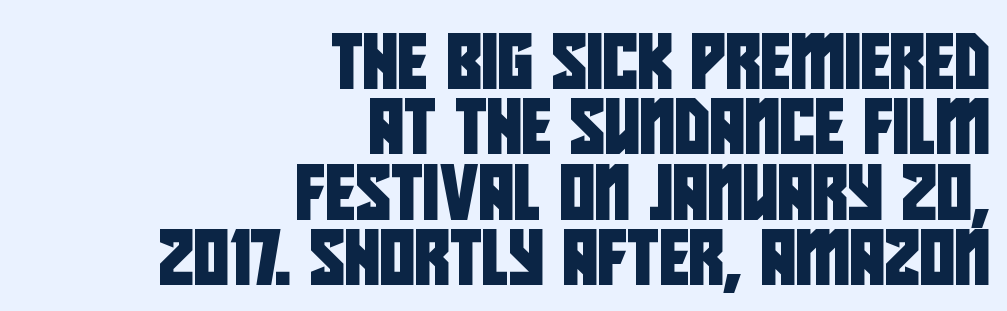
Note: no serifs on the glyphs. Glance below the letters and you will spot only blank space. The paragraph has a hard right edge and a soft left edge. The rendering uses natural spacing where letterforms have individual widths.
